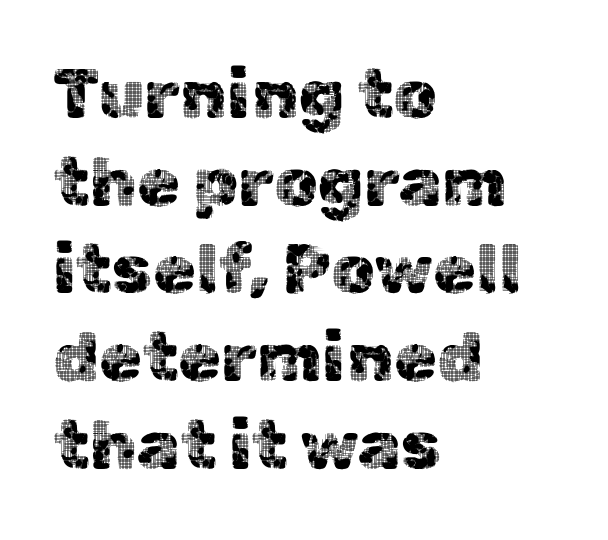
{"serif": "no", "italic": "no", "width": "normal", "x_height": "medium", "monospaced": "no", "underline": "no", "align": "left", "line_spacing": "normal", "line_spacing_ratio": 1.27, "letter_spacing": "normal", "letter_spacing_em": 0.0, "glyph_px": 69}
